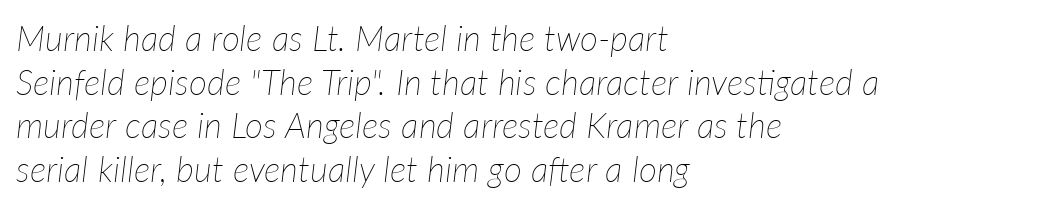
Decoration check: the copy has no underline. These lines sit exactly where default settings would place them. The face used here is rendered with its standard letterfit. Compared with ordinary roman type, these characters are visibly tilted. Layout note: lines flush left. The letters advance in unequal steps, a hallmark of proportional type.
